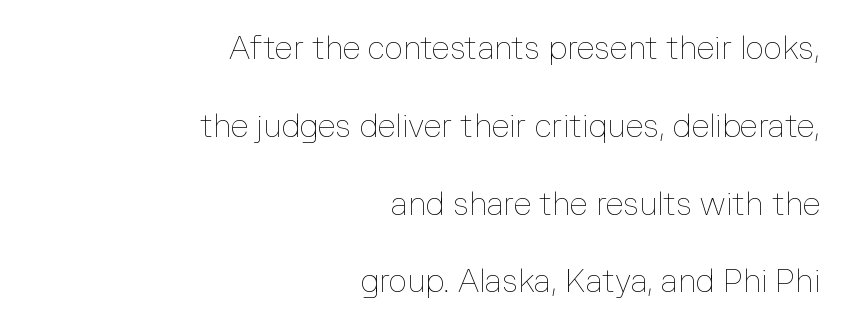
The strip under each line holds only bare page. Default kerning and tracking; the words read as compact shapes. Does the leading feel generous? Absolutely, it's lavish. Do the characters align in a grid? No, the font is proportional. The weight would be labelled regular, book, light, or lighter still.
